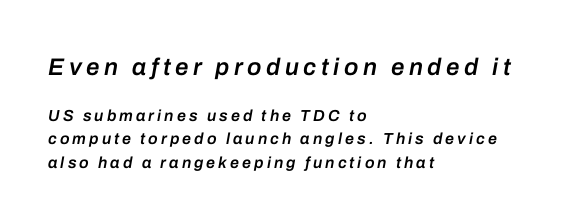
Every letter is mildly thick-stroked: semibold rather than bold. Beneath every word, the page is bare. The letters are slanted; this is an italic face. Block one is the big one; block two sits smaller underneath. Layout note: lines flush left. The rows are spaced the way most documents space them.
